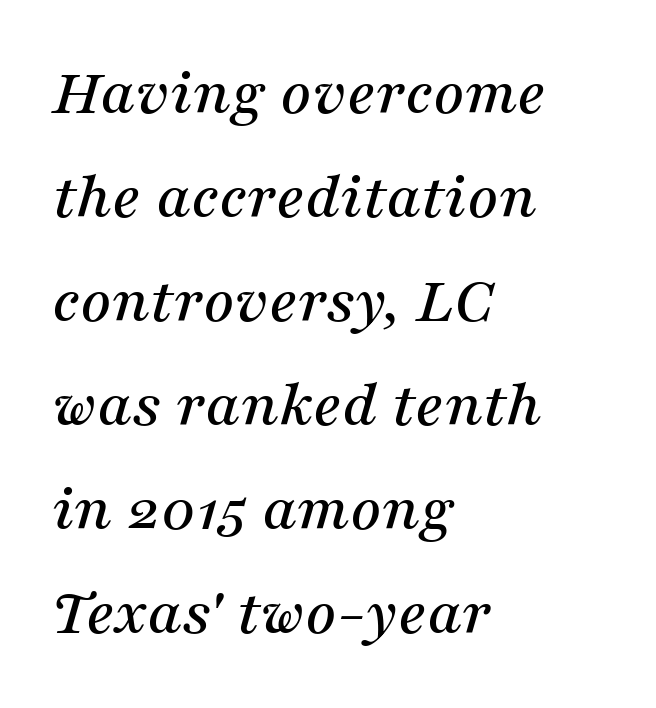
The image shows 68 px serif type, italic (leaning right); set left-aligned, normal line spacing (1.53x), normal letter spacing, not underlined; medium stroke contrast and a medium x-height.
